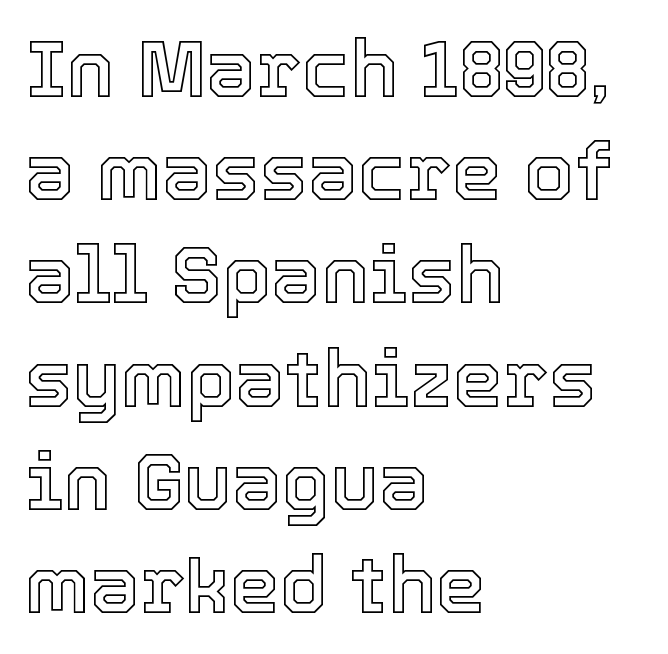
Interline gaps are of average width in this sample. Standard letterfit; no display-style spreading of the glyphs. Upright lettering throughout. Underline: absent.
